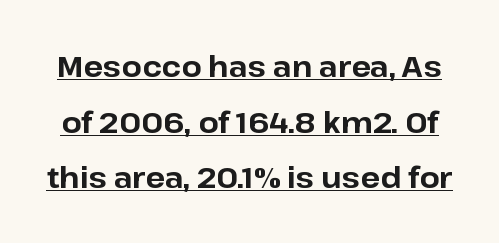
Posture: vertical. A typesetter would call this zero additional tracking. Notice how a bar underscores the lettering throughout. The glyphs in this specimen are sans serif.
